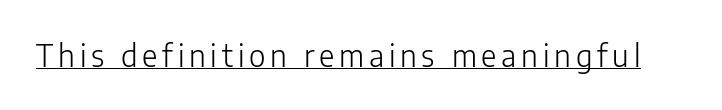
{"serif": "no", "italic": "no", "bold": "no", "weight": "light", "width": "normal", "stroke_contrast": "low", "x_height": "medium", "monospaced": "no", "underline": "yes", "glyph_px": 30}
